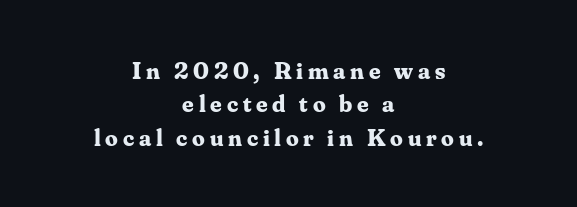
Q: Is the text bold? A: Yes.
Q: Is the text italic (slanted)? A: No, it is upright.
Q: Is the text underlined? A: No.
Q: How is the paragraph aligned? A: Centered.
Q: Is the spacing between lines tight, normal or loose? A: Normal.
